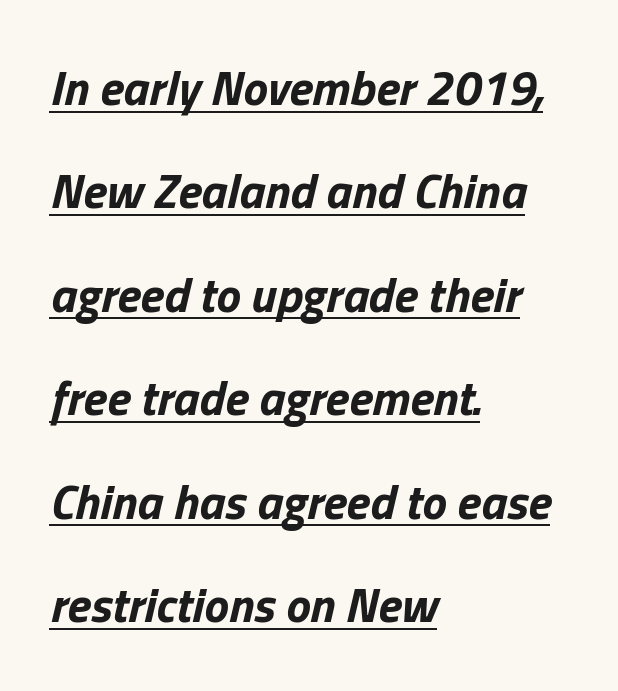
Q: Is the text bold? A: Yes.
Q: Is the text italic (slanted)? A: Yes, it leans right by about 13 degrees.
Q: Is the text underlined? A: Yes.
Q: How is the paragraph aligned? A: Left-aligned.
Q: Is the spacing between letters normal or unusually wide? A: Normal.
Q: Is the spacing between lines tight, normal or loose? A: Loose.
Q: Width (condensed, normal, or wide)? A: Normal.
Q: Stroke contrast? A: Low.
Q: x-height? A: Medium.
Q: Monospaced? A: No.
